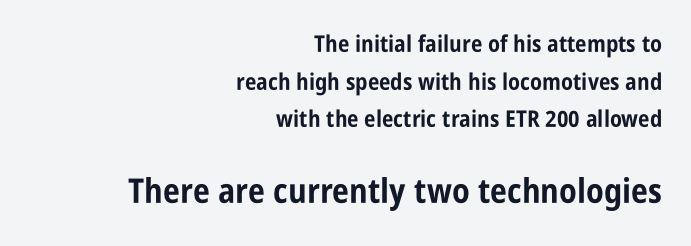
Q: Is the text bold? A: Yes.
Q: Is the text italic (slanted)? A: No, it is upright.
Q: Is the typeface a serif or a sans-serif typeface? A: Sans-serif.
Q: Is the text underlined? A: No.
Q: How is the paragraph aligned? A: Right-aligned.
Q: Is the spacing between letters normal or unusually wide? A: Normal.
Q: Is the spacing between lines tight, normal or loose? A: Normal.
Q: Which block of text is set in a larger size, the first (top) or the second (bottom)? A: The second (bottom) one.
Q: Width (condensed, normal, or wide)? A: Condensed.
Q: Stroke contrast? A: Low.
Q: x-height? A: Large.
Q: Monospaced? A: No.
